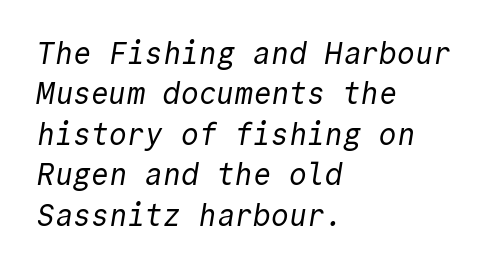
Q: Is the text bold? A: No.
Q: Is the typeface a serif or a sans-serif typeface? A: Sans-serif.
Q: Is the text underlined? A: No.
Q: How is the paragraph aligned? A: Left-aligned.
Q: Is the spacing between letters normal or unusually wide? A: Normal.
Q: Is the spacing between lines tight, normal or loose? A: Normal.
Q: Width (condensed, normal, or wide)? A: Normal.
Q: x-height? A: Medium.
Q: Monospaced? A: Yes.
